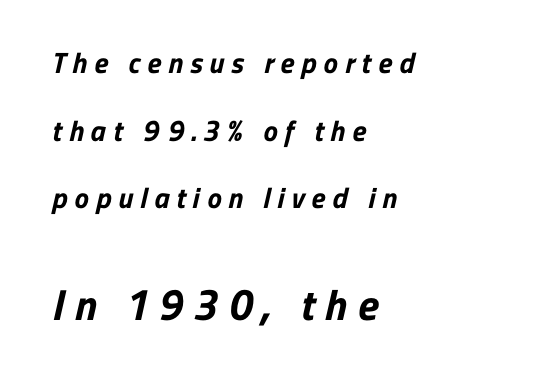
{"serif": "no", "bold": "yes", "weight": "bold", "width": "normal", "stroke_contrast": "low", "x_height": "medium", "monospaced": "no", "underline": "no", "align": "left", "line_spacing": "loose", "line_spacing_ratio": 2.33, "letter_spacing": "wide", "letter_spacing_em": 0.24, "larger_block": "second", "size_ratio": 1.48, "glyph_px": 43}
